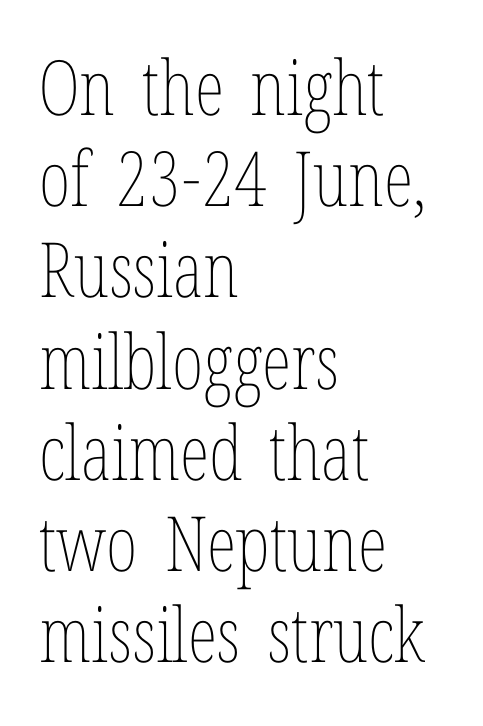
If you drew a ruler down the left edge, every line would touch it. The rendering keeps characters at their native spacing. The passage shown is typed in a proportional face where columns would drift. In terms of posture, this sample is upright. The specimen omits any rule beneath the text block's lines.
